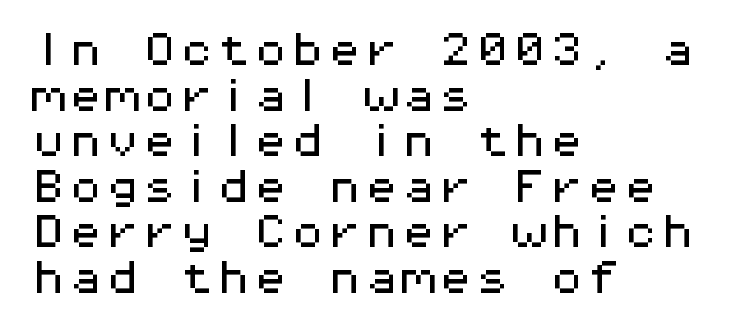
{"serif": "no", "italic": "no", "width": "wide", "stroke_contrast": "medium", "x_height": "medium", "monospaced": "yes", "underline": "no", "align": "left", "line_spacing_ratio": 1.23, "letter_spacing": "normal", "letter_spacing_em": 0.0, "glyph_px": 37}
